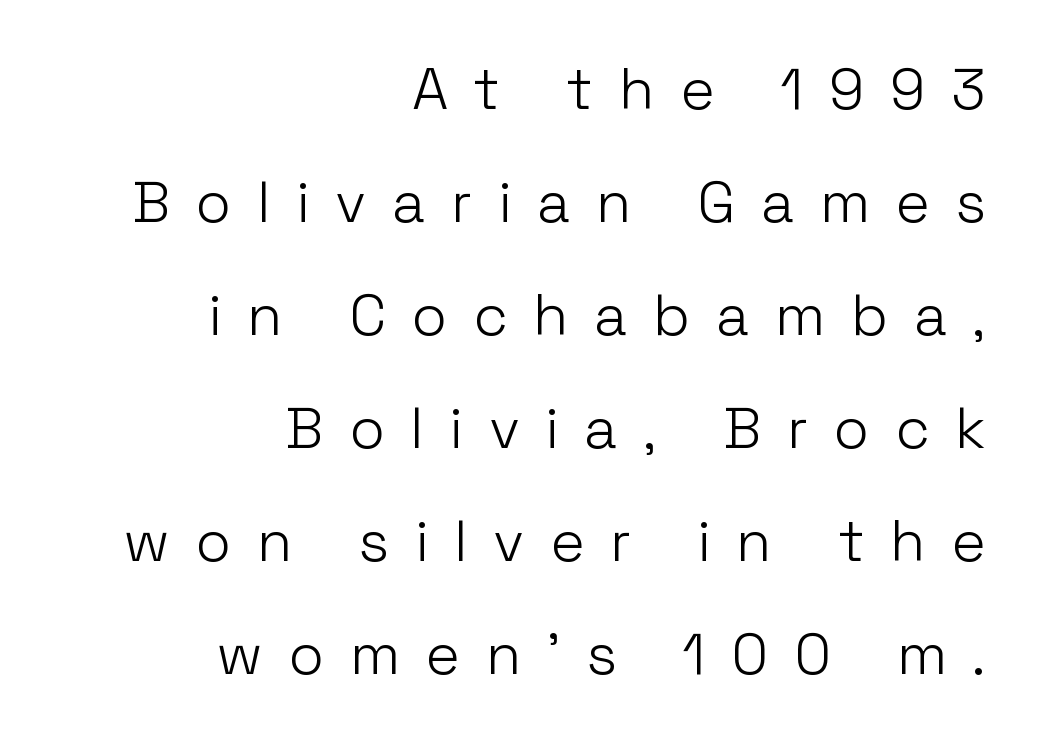
{"serif": "no", "italic": "no", "bold": "no", "weight": "light", "width": "normal", "stroke_contrast": "low", "x_height": "medium", "monospaced": "no", "underline": "no", "align": "right", "line_spacing": "loose", "line_spacing_ratio": 1.95, "letter_spacing": "wide", "letter_spacing_em": 0.44, "glyph_px": 58}
